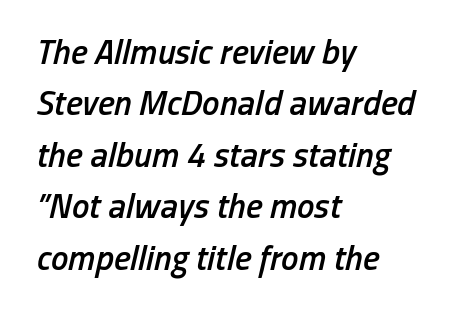
{"italic": "yes", "lean": "right", "slant_degrees": 13, "bold": "semi", "weight": "semibold", "width": "condensed", "stroke_contrast": "low", "x_height": "medium", "monospaced": "no", "underline": "no", "align": "left", "line_spacing": "normal", "line_spacing_ratio": 1.47, "letter_spacing": "normal", "letter_spacing_em": 0.0, "glyph_px": 35}
